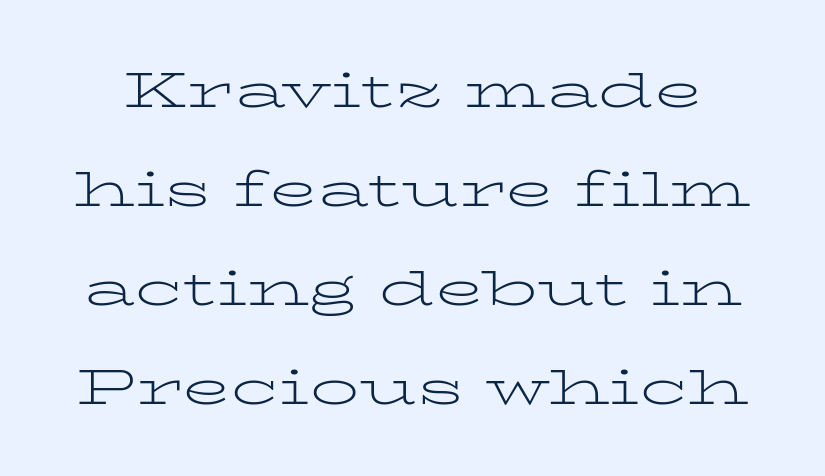
The image shows 49 px light, wide serif type, upright; set loose line spacing (2.02x), normal letter spacing, not underlined; low stroke contrast and a medium x-height.
